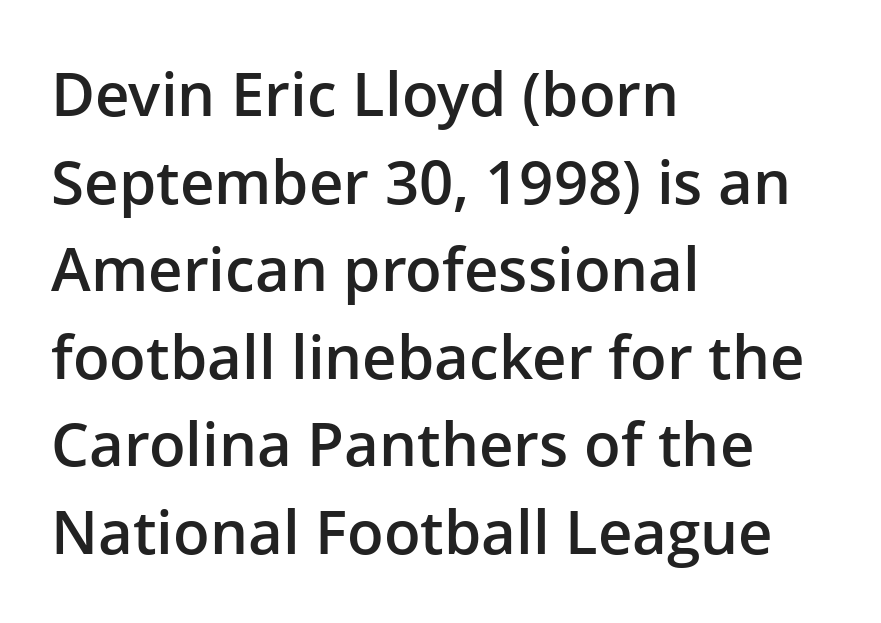
Q: Is the text bold? A: Semi-bold.
Q: Is the text italic (slanted)? A: No, it is upright.
Q: Is the typeface a serif or a sans-serif typeface? A: Sans-serif.
Q: Is the text underlined? A: No.
Q: How is the paragraph aligned? A: Left-aligned.
Q: Is the spacing between letters normal or unusually wide? A: Normal.
Q: Is the spacing between lines tight, normal or loose? A: Normal.
Q: Width (condensed, normal, or wide)? A: Normal.
Q: Stroke contrast? A: Low.
Q: x-height? A: Medium.
Q: Monospaced? A: No.
